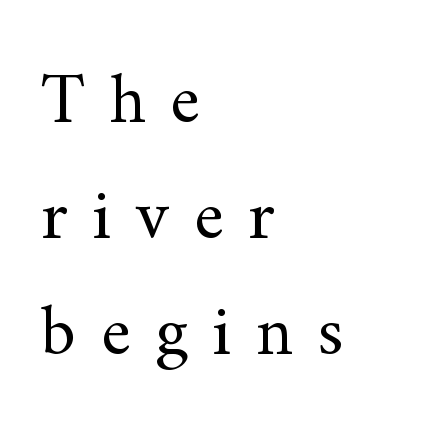
The image shows 72 px regular-weight serif type, upright; set left-aligned, normal line spacing (1.61x), unusually wide letter spacing (+0.34 em), not underlined; medium stroke contrast and a small x-height.
